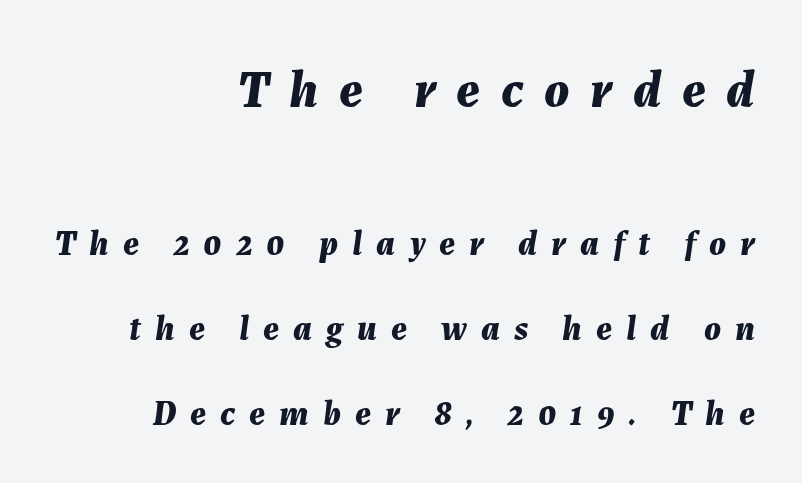
The letterforms stand isolated, each surrounded by extra space. Just letters on the line, the space beneath them empty. The earlier block is typeset at a bigger size than the later block. Stroke thickness is high; the sample reads as a true bold.
